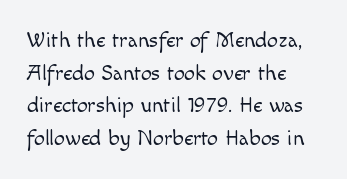
{"italic": "no", "bold": "no", "underline": "no", "align": "left", "line_spacing": "normal", "line_spacing_ratio": 1.48, "letter_spacing": "normal", "letter_spacing_em": 0.0, "glyph_px": 22}
